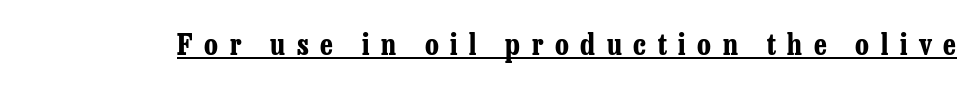
Q: Is the text bold? A: Yes.
Q: Is the text italic (slanted)? A: No, it is upright.
Q: Is the typeface a serif or a sans-serif typeface? A: Serif.
Q: Is the text underlined? A: Yes.
Q: Is the spacing between letters normal or unusually wide? A: Unusually wide.
Q: Width (condensed, normal, or wide)? A: Condensed.
Q: Stroke contrast? A: Low.
Q: x-height? A: Medium.
Q: Monospaced? A: No.
